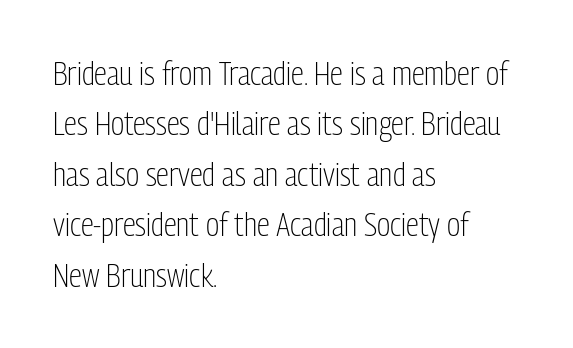
Counters stay open thanks to moderate or lighter strokes. Tracking here is standard; glyphs follow each other at the usual distance. Note the varied advance widths — an 'i' is clearly narrower than an 'm'. A bare baseline throughout the passage. Casual observation: everything's shoved over to the left.
